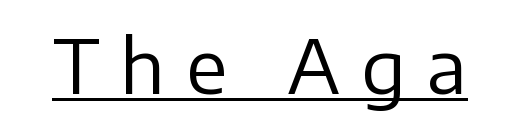
The image shows 74 px regular-weight sans-serif type, upright; set unusually wide letter spacing (+0.28 em), underlined; low stroke contrast and a medium x-height.
